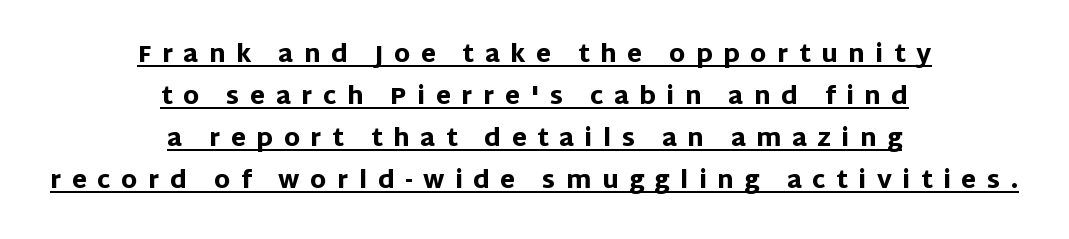
Q: Is the text bold? A: Yes.
Q: Is the text italic (slanted)? A: No, it is upright.
Q: Is the text underlined? A: Yes.
Q: How is the paragraph aligned? A: Centered.
Q: Is the spacing between letters normal or unusually wide? A: Unusually wide.
